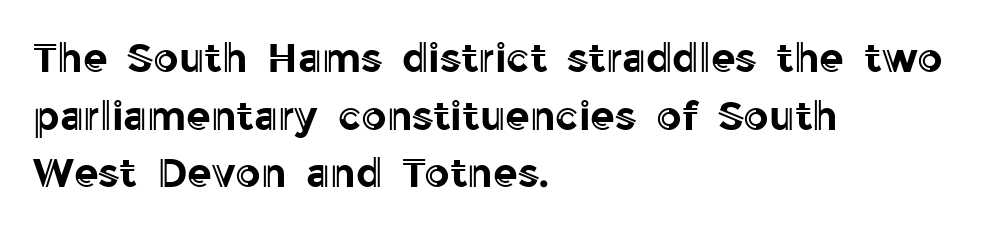
Q: Is the text italic (slanted)? A: No, it is upright.
Q: Is the text underlined? A: No.
Q: How is the paragraph aligned? A: Left-aligned.
Q: Is the spacing between letters normal or unusually wide? A: Normal.
Q: Is the spacing between lines tight, normal or loose? A: Normal.
Q: Width (condensed, normal, or wide)? A: Normal.
Q: x-height? A: Medium.
Q: Monospaced? A: No.
